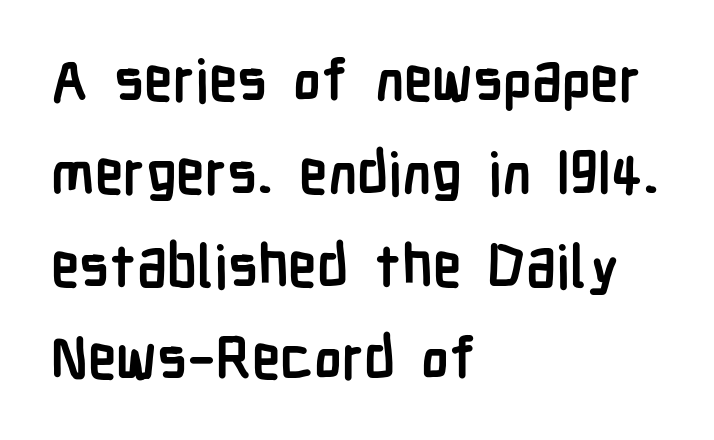
Q: Is the text bold? A: Yes.
Q: Is the text italic (slanted)? A: No, it is upright.
Q: Is the typeface a serif or a sans-serif typeface? A: Sans-serif.
Q: Is the text underlined? A: No.
Q: How is the paragraph aligned? A: Left-aligned.
Q: Is the spacing between letters normal or unusually wide? A: Normal.
Q: Is the spacing between lines tight, normal or loose? A: Normal.
Q: Width (condensed, normal, or wide)? A: Condensed.
Q: Stroke contrast? A: Low.
Q: x-height? A: Medium.
Q: Monospaced? A: No.
